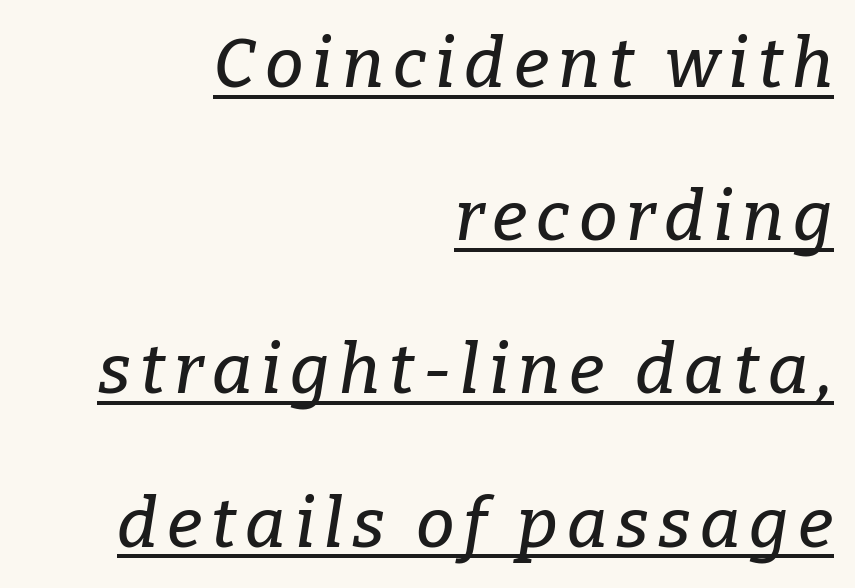
Letterform terminals end in serifs throughout the passage. Is this a fixed-width face? No — the glyphs have proportional, varying widths. Leading is clearly above the norm, producing a sparse column. Caption: multi-line text, flush right, ragged left. If you drew a line through each stem, it would be angled. Underline: present.
